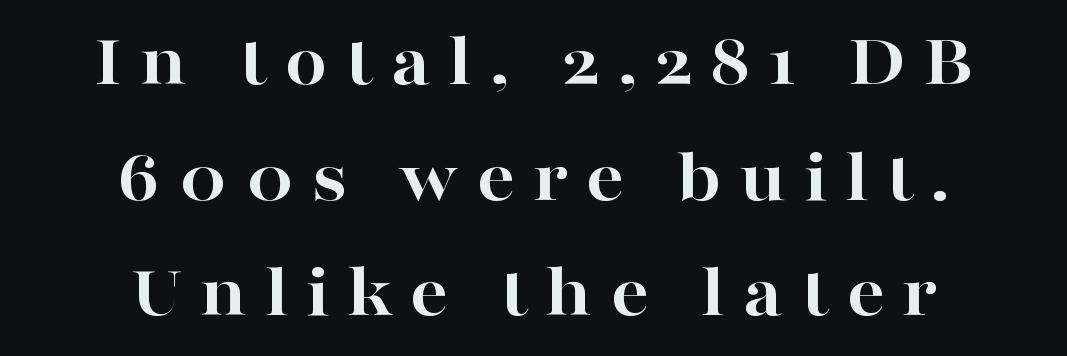
{"serif": "yes", "italic": "no", "bold": "yes", "weight": "bold", "width": "wide", "stroke_contrast": "high", "x_height": "medium", "monospaced": "no", "underline": "no", "align": "center", "line_spacing": "normal", "line_spacing_ratio": 1.52, "letter_spacing": "wide", "letter_spacing_em": 0.23, "glyph_px": 76}
